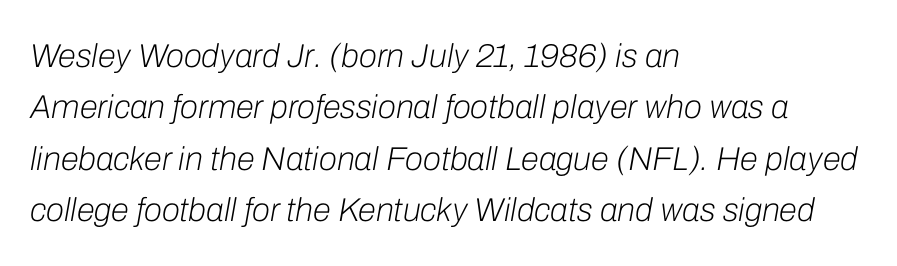
The image shows 33 px light type, italic (leaning right); set left-aligned, normal line spacing (1.56x), normal letter spacing, not underlined; low stroke contrast and a medium x-height.
